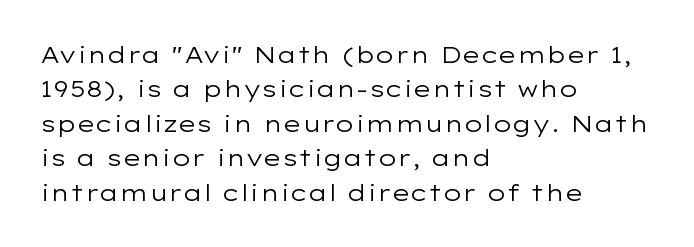
Q: Is the text bold? A: No.
Q: Is the text italic (slanted)? A: No, it is upright.
Q: Is the text underlined? A: No.
Q: How is the paragraph aligned? A: Left-aligned.
Q: Is the spacing between letters normal or unusually wide? A: Normal.
Q: Is the spacing between lines tight, normal or loose? A: Normal.
